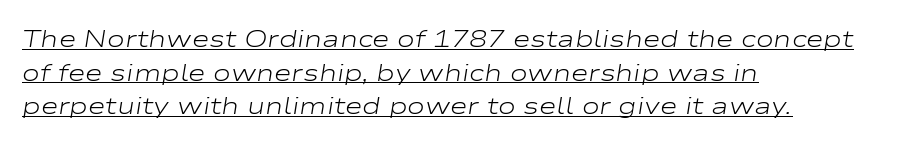
{"italic": "yes", "lean": "right", "slant_degrees": 9, "bold": "no", "underline": "yes", "align": "left", "line_spacing": "normal", "line_spacing_ratio": 1.4, "letter_spacing": "normal", "letter_spacing_em": 0.0, "glyph_px": 24}
